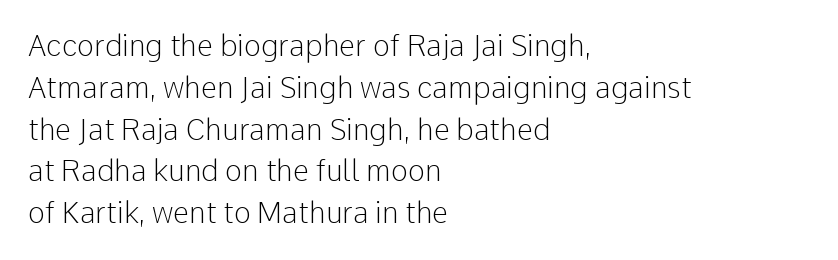
{"serif": "no", "italic": "no", "bold": "no", "weight": "light", "width": "normal", "stroke_contrast": "low", "x_height": "medium", "monospaced": "no", "underline": "no", "align": "left", "line_spacing": "normal", "line_spacing_ratio": 1.44, "letter_spacing": "normal", "letter_spacing_em": 0.0, "glyph_px": 29}
